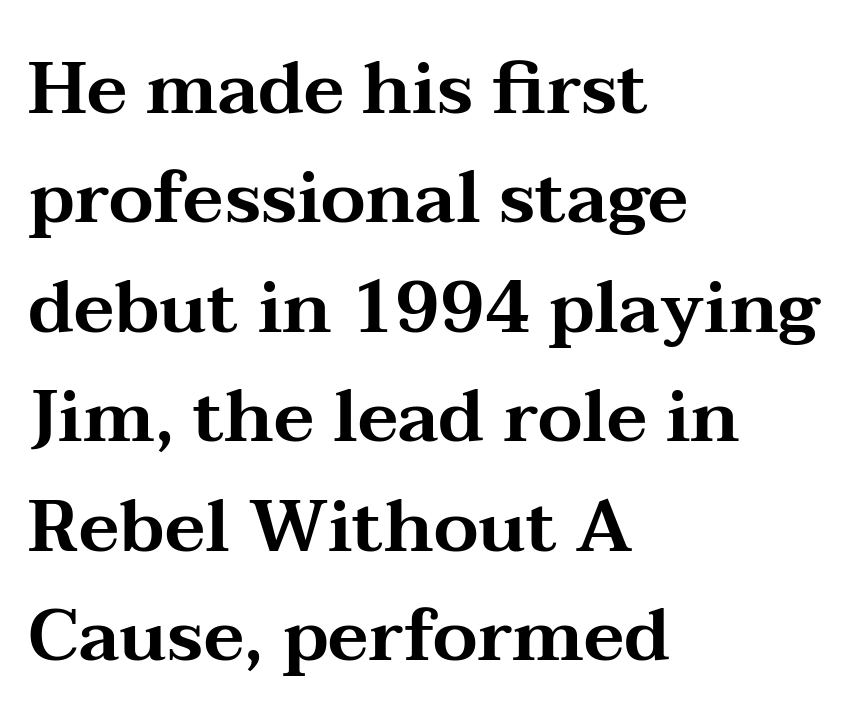
Q: Is the text italic (slanted)? A: No, it is upright.
Q: Is the typeface a serif or a sans-serif typeface? A: Serif.
Q: Is the text underlined? A: No.
Q: How is the paragraph aligned? A: Left-aligned.
Q: Is the spacing between letters normal or unusually wide? A: Normal.
Q: Is the spacing between lines tight, normal or loose? A: Normal.
Q: Width (condensed, normal, or wide)? A: Wide.
Q: Stroke contrast? A: Medium.
Q: x-height? A: Medium.
Q: Monospaced? A: No.
